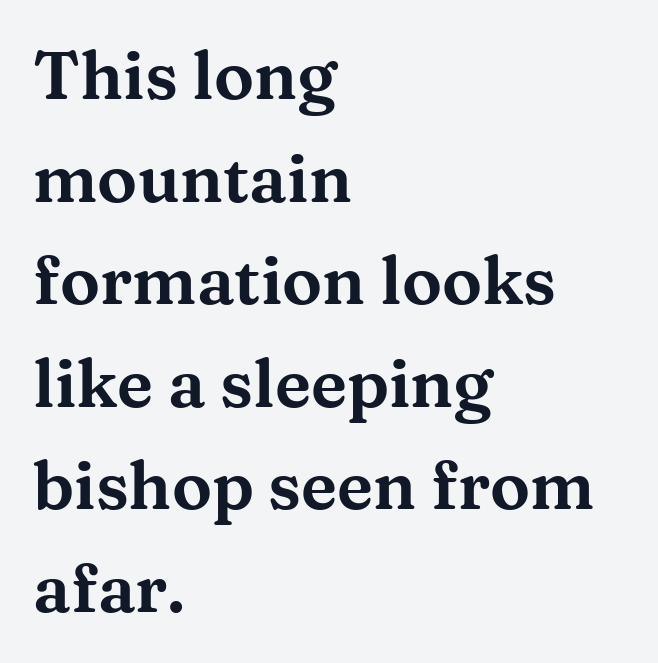
Here the glyphs are tracked normally, forming tight word shapes. The rendering uses natural spacing where letterforms have individual widths. If you drew a line through each stem, it would be perfectly vertical. Line starts are locked; line ends wander.
